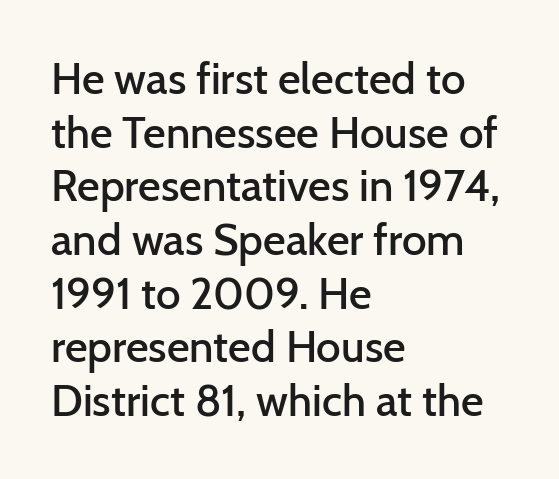
Q: Is the text bold? A: Semi-bold.
Q: Is the text italic (slanted)? A: No, it is upright.
Q: Is the typeface a serif or a sans-serif typeface? A: Sans-serif.
Q: Is the text underlined? A: No.
Q: How is the paragraph aligned? A: Left-aligned.
Q: Is the spacing between letters normal or unusually wide? A: Normal.
Q: Width (condensed, normal, or wide)? A: Normal.
Q: Stroke contrast? A: Low.
Q: x-height? A: Medium.
Q: Monospaced? A: No.
